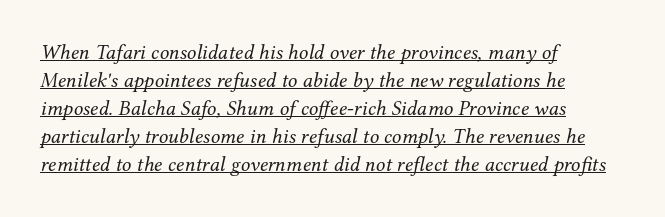
{"italic": "yes", "lean": "right", "slant_degrees": 12, "bold": "no", "underline": "yes", "align": "left", "line_spacing": "normal", "line_spacing_ratio": 1.33, "letter_spacing": "normal", "letter_spacing_em": 0.0, "glyph_px": 21}
